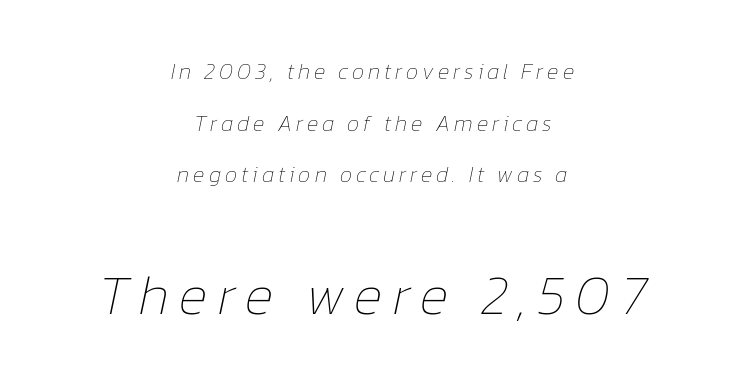
Q: Is the text bold? A: No.
Q: Is the text italic (slanted)? A: Yes, it leans right by about 12 degrees.
Q: Is the text underlined? A: No.
Q: How is the paragraph aligned? A: Centered.
Q: Is the spacing between lines tight, normal or loose? A: Loose.
Q: Which block of text is set in a larger size, the first (top) or the second (bottom)? A: The second (bottom) one.
Q: Width (condensed, normal, or wide)? A: Normal.
Q: Stroke contrast? A: Low.
Q: x-height? A: Medium.
Q: Monospaced? A: No.
